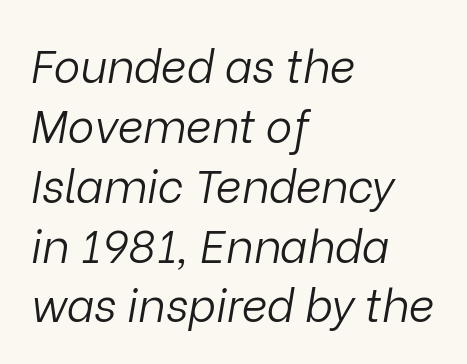
{"italic": "yes", "lean": "right", "slant_degrees": 9, "bold": "no", "weight": "light", "width": "normal", "stroke_contrast": "low", "x_height": "medium", "monospaced": "no", "underline": "no", "align": "left", "line_spacing": "normal", "line_spacing_ratio": 1.33, "letter_spacing": "normal", "letter_spacing_em": 0.0, "glyph_px": 45}
